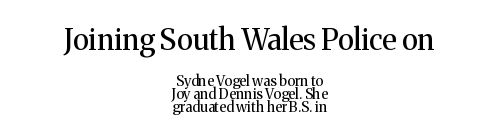
The rendering uses natural spacing where letterforms have individual widths. A centered setting, common on invitations and titles, is used for this passage. Each new line begins almost immediately beneath the previous one. Compare the two chunks: the upper has the greater cap height.
